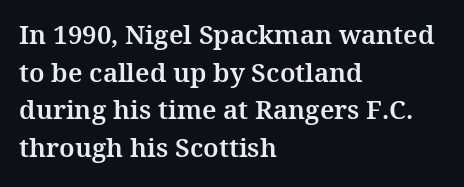
Which margin do the lines hug? The left one — the right edge is uneven. This sample uses plain, unmodified letter spacing. Glance below the letters and you will spot only blank space. Baseline-to-baseline distance is the conventional proportion of letter height.
